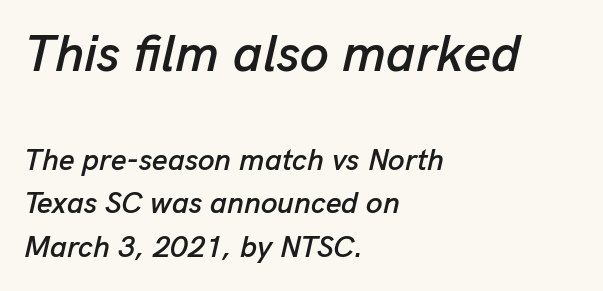
The image shows 52 px text type, italic (leaning right); set left-aligned, normal line spacing (1.46x), normal letter spacing, not underlined; the first (top) block is 1.73x larger; low stroke contrast and a medium x-height.
